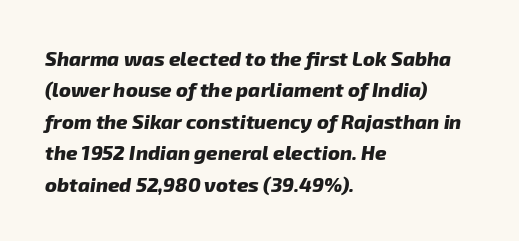
{"bold": "yes", "underline": "no", "align": "left", "line_spacing": "normal", "line_spacing_ratio": 1.57, "letter_spacing": "normal", "letter_spacing_em": 0.0, "glyph_px": 20}
